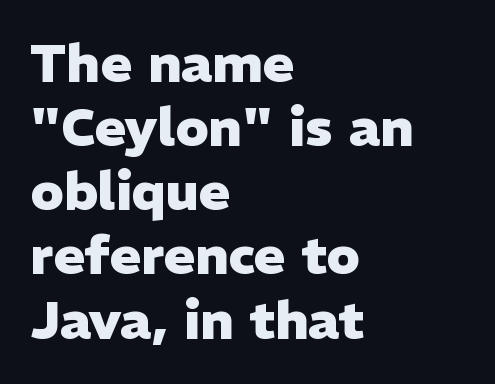
It's the straight-up-and-down kind of type. Strokes here are thick enough to call this a true bold. Typographically, this falls in the sans-serif category. Spacing verdict: proportional, widths tailored to each character. The specimen omits any rule beneath the text block's lines. The rag falls on the right side of this text block.
